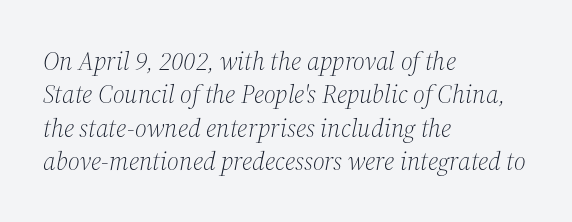
Q: Is the text bold? A: No.
Q: Is the text italic (slanted)? A: Yes, it leans right by about 12 degrees.
Q: Is the text underlined? A: No.
Q: How is the paragraph aligned? A: Left-aligned.
Q: Is the spacing between letters normal or unusually wide? A: Normal.
Q: Is the spacing between lines tight, normal or loose? A: Normal.
